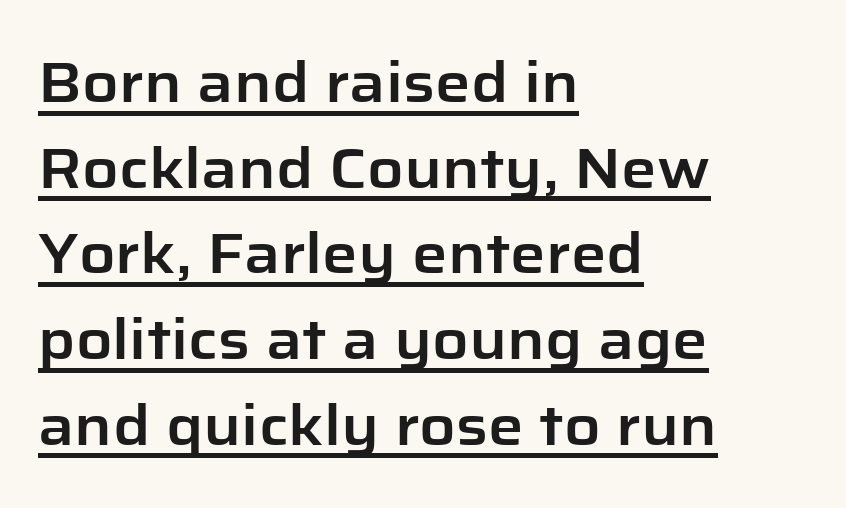
The image shows 56 px sans-serif type, upright; set left-aligned, normal line spacing (1.53x), normal letter spacing, underlined; low stroke contrast and a medium x-height.
